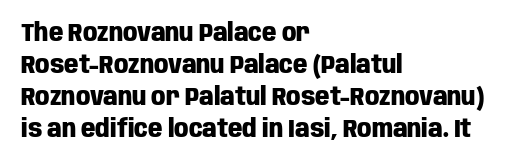
Q: Is the text bold? A: Yes.
Q: Is the text italic (slanted)? A: No, it is upright.
Q: Is the text underlined? A: No.
Q: How is the paragraph aligned? A: Left-aligned.
Q: Is the spacing between letters normal or unusually wide? A: Normal.
Q: Is the spacing between lines tight, normal or loose? A: Normal.
